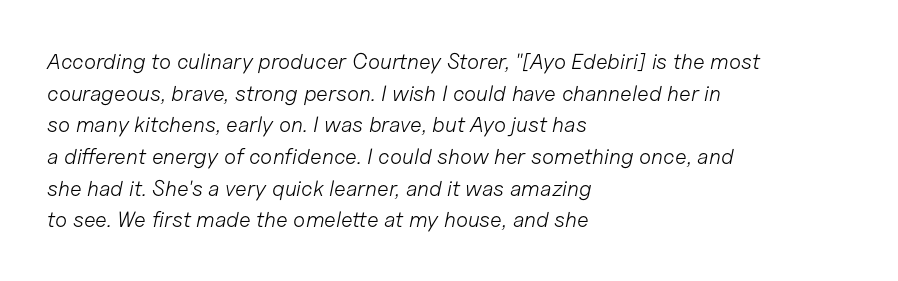
The image shows 22 px text type, italic (leaning right); set left-aligned, normal line spacing (1.44x), normal letter spacing, not underlined.
